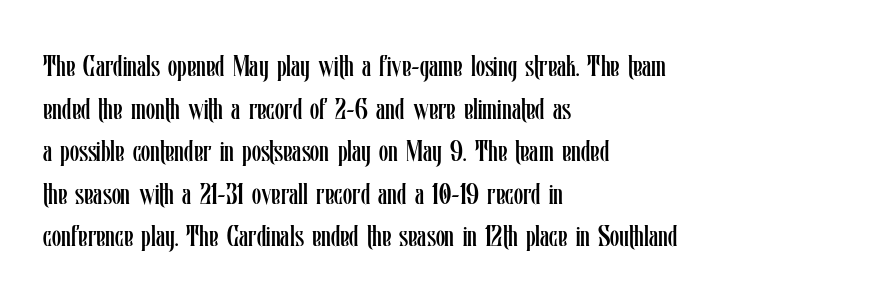
Q: Is the text bold? A: No.
Q: Is the text italic (slanted)? A: No, it is upright.
Q: Is the text underlined? A: No.
Q: How is the paragraph aligned? A: Left-aligned.
Q: Is the spacing between letters normal or unusually wide? A: Normal.
Q: Is the spacing between lines tight, normal or loose? A: Normal.
Q: Width (condensed, normal, or wide)? A: Condensed.
Q: Stroke contrast? A: Low.
Q: x-height? A: Medium.
Q: Monospaced? A: No.
